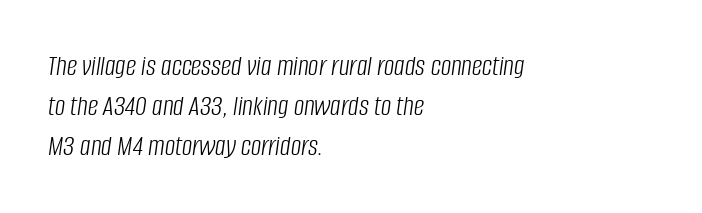
The image shows 29 px light, condensed type, italic (leaning right); set left-aligned, normal line spacing (1.38x), normal letter spacing, not underlined; low stroke contrast and a large x-height.
